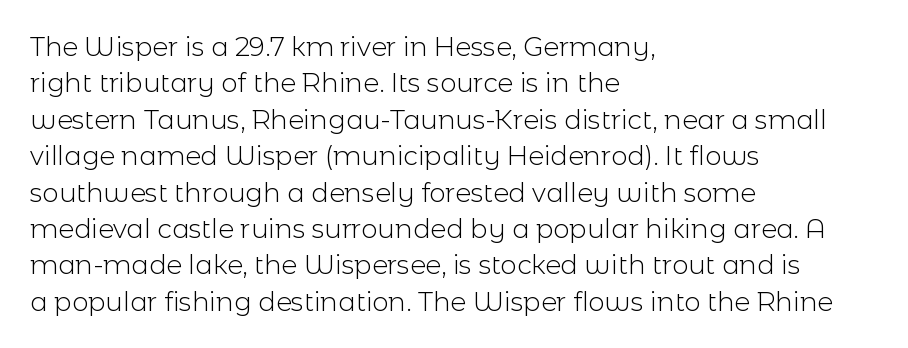
Short and long lines alike share a common starting point at left. The typeface has the unassuming heft of standard copy or less. Is the letter spacing exaggerated? No — it looks like the ordinary default. Has an underline been added? It has not. Posture: vertical.
